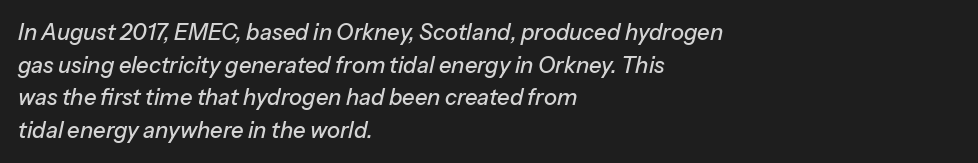
The image shows 22 px text type, italic (leaning right); set left-aligned, normal line spacing (1.48x), normal letter spacing, not underlined.
